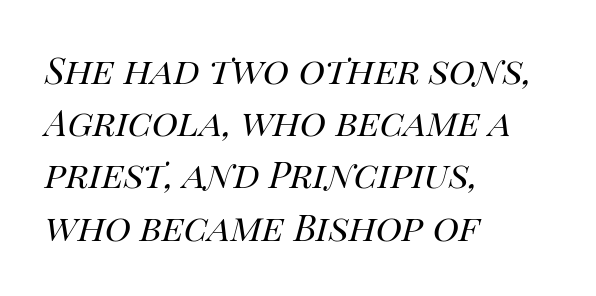
Q: Is the text bold? A: No.
Q: Is the text italic (slanted)? A: Yes, it leans right by about 14 degrees.
Q: Is the text underlined? A: No.
Q: How is the paragraph aligned? A: Left-aligned.
Q: Is the spacing between letters normal or unusually wide? A: Normal.
Q: Is the spacing between lines tight, normal or loose? A: Normal.
Q: Width (condensed, normal, or wide)? A: Normal.
Q: Stroke contrast? A: High.
Q: x-height? A: Large.
Q: Monospaced? A: No.
